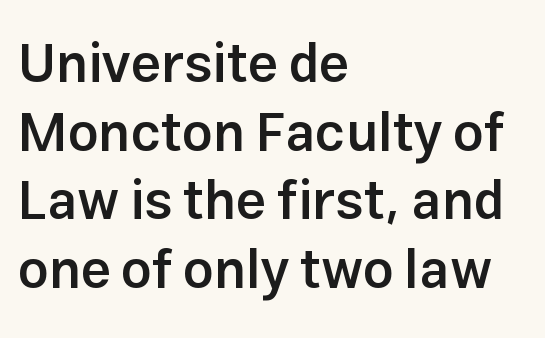
Q: Is the text bold? A: Semi-bold.
Q: Is the text italic (slanted)? A: No, it is upright.
Q: Is the typeface a serif or a sans-serif typeface? A: Sans-serif.
Q: Is the text underlined? A: No.
Q: How is the paragraph aligned? A: Left-aligned.
Q: Is the spacing between letters normal or unusually wide? A: Normal.
Q: Is the spacing between lines tight, normal or loose? A: Normal.
Q: Width (condensed, normal, or wide)? A: Normal.
Q: Stroke contrast? A: Low.
Q: x-height? A: Medium.
Q: Monospaced? A: No.
